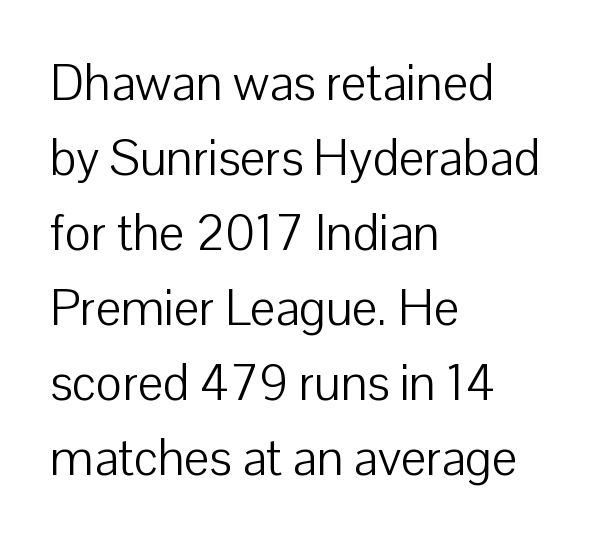
{"serif": "no", "italic": "no", "bold": "no", "weight": "light", "width": "normal", "stroke_contrast": "low", "x_height": "medium", "monospaced": "no", "underline": "no", "align": "left", "line_spacing": "normal", "line_spacing_ratio": 1.5, "letter_spacing": "normal", "letter_spacing_em": 0.0, "glyph_px": 50}
